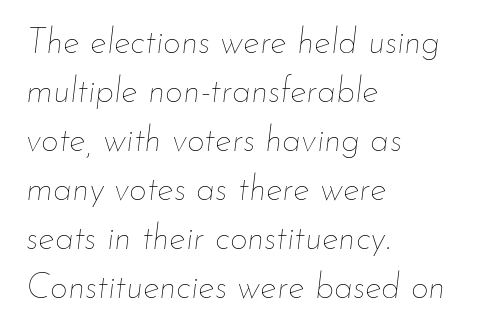
Anything drawn beneath the words? Only blank space. Summary of vertical rhythm: regular, with standard interline spacing. Emphasis-style slanted type is in use. The lines in this sample share a left origin and differ only in where they stop. The gaps between neighbouring characters are ordinary and unremarkable.
